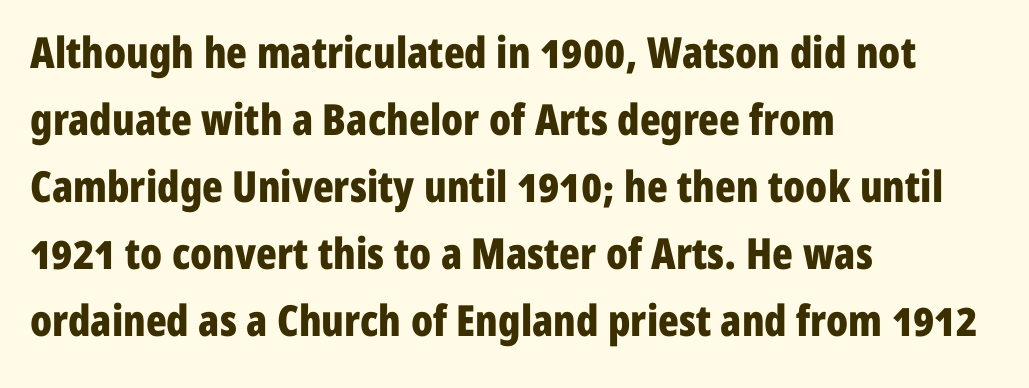
{"serif": "no", "italic": "no", "bold": "yes", "weight": "bold", "width": "condensed", "stroke_contrast": "low", "x_height": "medium", "monospaced": "no", "underline": "no", "align": "left", "line_spacing": "normal", "line_spacing_ratio": 1.56, "letter_spacing": "normal", "letter_spacing_em": 0.0, "glyph_px": 43}
